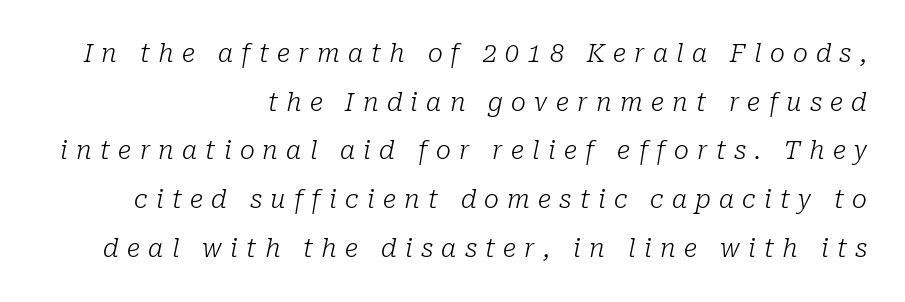
The image shows 25 px text type, italic (leaning right); set right-aligned, loose line spacing (1.95x), unusually wide letter spacing (+0.33 em), not underlined.
